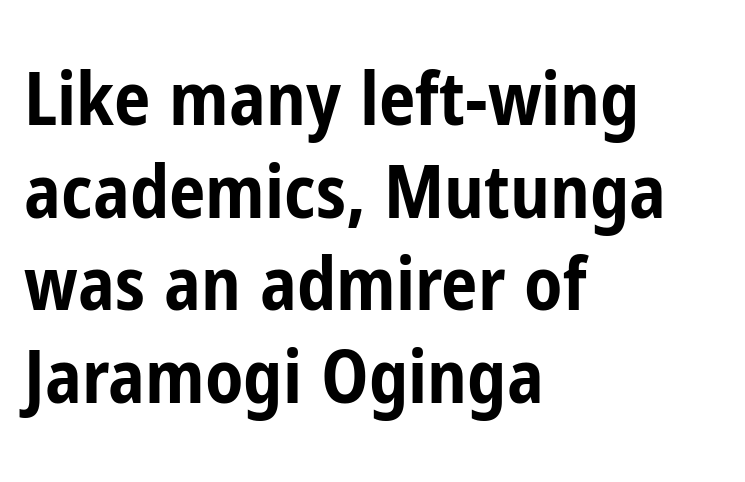
{"serif": "no", "italic": "no", "bold": "yes", "weight": "bold", "width": "condensed", "stroke_contrast": "low", "x_height": "medium", "monospaced": "no", "underline": "no", "align": "left", "line_spacing": "normal", "line_spacing_ratio": 1.27, "letter_spacing": "normal", "letter_spacing_em": 0.0, "glyph_px": 73}
